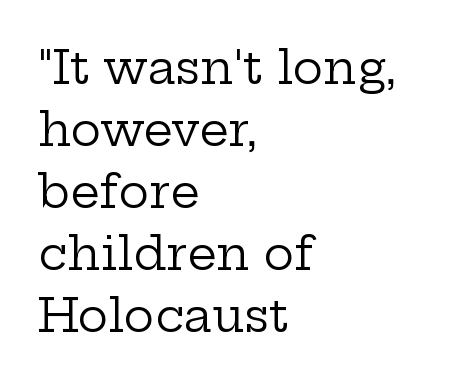
Caption: standard tracking, unaltered. The foot of each line stays bare and open. Is this a sans? No — the strokes have serifs. Vertical spacing — default.
